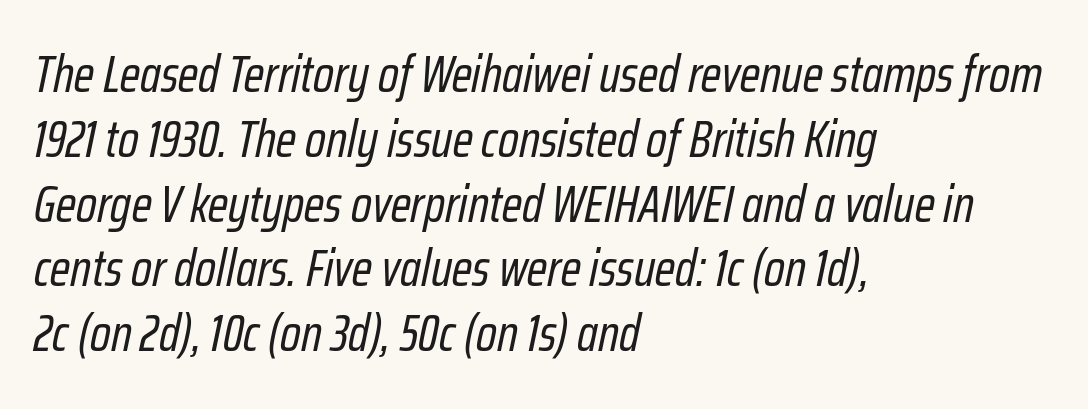
Q: Is the text bold? A: No.
Q: Is the text italic (slanted)? A: Yes, it leans right by about 12 degrees.
Q: Is the text underlined? A: No.
Q: How is the paragraph aligned? A: Left-aligned.
Q: Is the spacing between letters normal or unusually wide? A: Normal.
Q: Is the spacing between lines tight, normal or loose? A: Normal.
Q: Width (condensed, normal, or wide)? A: Condensed.
Q: Stroke contrast? A: Low.
Q: x-height? A: Medium.
Q: Monospaced? A: No.
